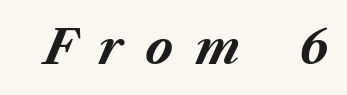
The image shows 47 px bold type, italic (leaning right); set unusually wide letter spacing (+0.47 em), not underlined; medium stroke contrast and a medium x-height.
